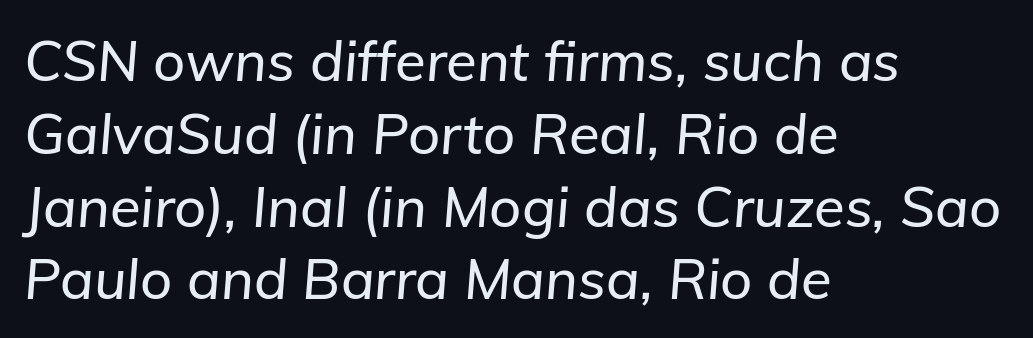
{"italic": "yes", "lean": "right", "slant_degrees": 5, "width": "normal", "stroke_contrast": "low", "x_height": "medium", "monospaced": "no", "underline": "no", "align": "left", "line_spacing": "normal", "line_spacing_ratio": 1.3, "letter_spacing": "normal", "letter_spacing_em": 0.0, "glyph_px": 56}
